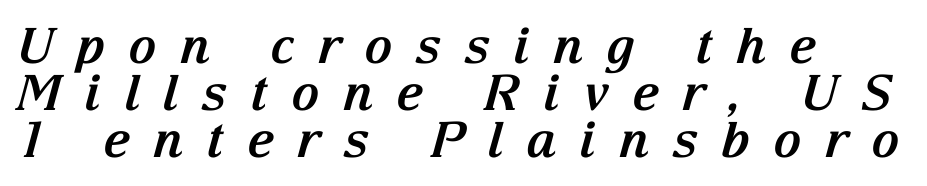
Q: Is the text bold? A: Yes.
Q: Is the text italic (slanted)? A: Yes, it leans right by about 15 degrees.
Q: Is the typeface a serif or a sans-serif typeface? A: Serif.
Q: Is the text underlined? A: No.
Q: How is the paragraph aligned? A: Left-aligned.
Q: Is the spacing between letters normal or unusually wide? A: Unusually wide.
Q: Is the spacing between lines tight, normal or loose? A: Tight.
Q: Width (condensed, normal, or wide)? A: Normal.
Q: Stroke contrast? A: Medium.
Q: x-height? A: Medium.
Q: Monospaced? A: No.
